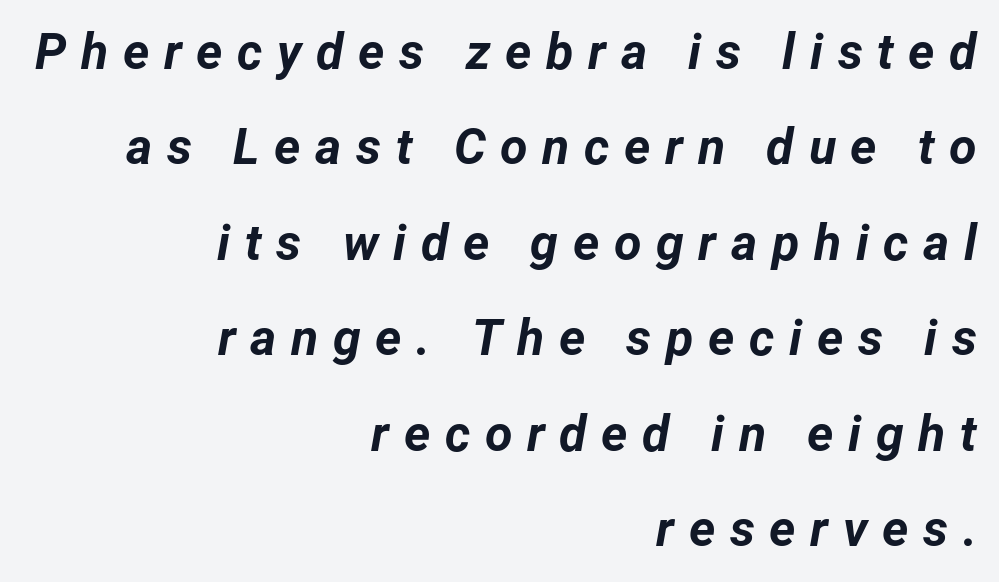
Q: Is the text bold? A: Yes.
Q: Is the text italic (slanted)? A: Yes, it leans right by about 12 degrees.
Q: Is the text underlined? A: No.
Q: How is the paragraph aligned? A: Right-aligned.
Q: Is the spacing between letters normal or unusually wide? A: Unusually wide.
Q: Is the spacing between lines tight, normal or loose? A: Loose.
Q: Width (condensed, normal, or wide)? A: Normal.
Q: Stroke contrast? A: Low.
Q: x-height? A: Medium.
Q: Monospaced? A: No.
